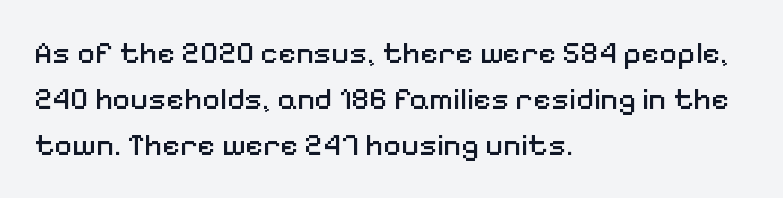
The image shows 31 px regular-weight sans-serif type, upright; set left-aligned, normal line spacing (1.48x), normal letter spacing, not underlined; medium stroke contrast and a medium x-height.
